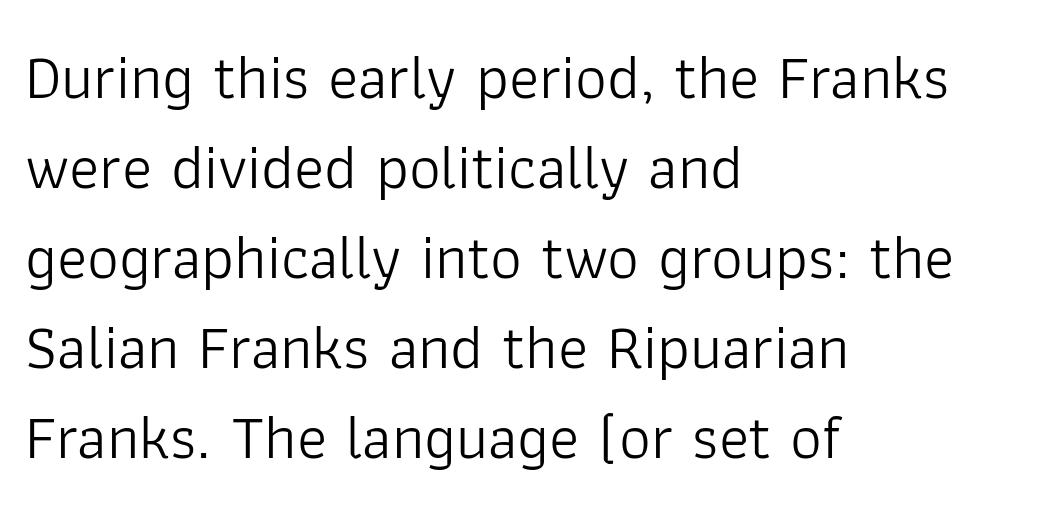
Q: Is the text bold? A: No.
Q: Is the text italic (slanted)? A: No, it is upright.
Q: Is the typeface a serif or a sans-serif typeface? A: Sans-serif.
Q: Is the text underlined? A: No.
Q: How is the paragraph aligned? A: Left-aligned.
Q: Is the spacing between letters normal or unusually wide? A: Normal.
Q: Is the spacing between lines tight, normal or loose? A: Normal.
Q: Width (condensed, normal, or wide)? A: Normal.
Q: Stroke contrast? A: Low.
Q: x-height? A: Medium.
Q: Monospaced? A: No.
